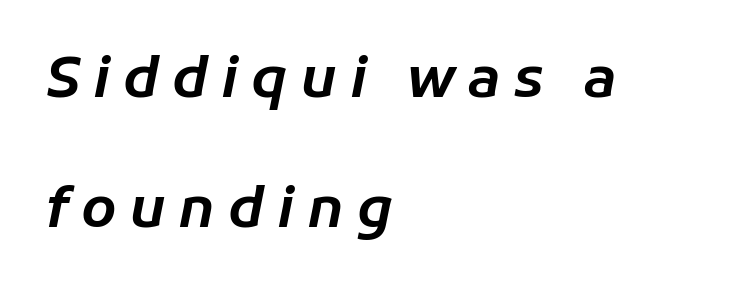
Q: Is the text italic (slanted)? A: Yes, it leans right by about 11 degrees.
Q: Is the text underlined? A: No.
Q: How is the paragraph aligned? A: Left-aligned.
Q: Is the spacing between letters normal or unusually wide? A: Unusually wide.
Q: Is the spacing between lines tight, normal or loose? A: Loose.
Q: Width (condensed, normal, or wide)? A: Normal.
Q: Stroke contrast? A: Low.
Q: x-height? A: Medium.
Q: Monospaced? A: No.
